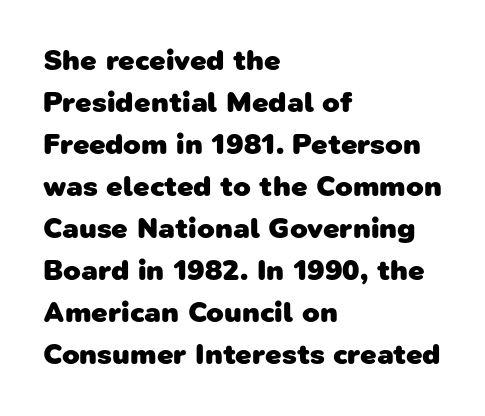
Q: Is the text bold? A: Yes.
Q: Is the typeface a serif or a sans-serif typeface? A: Sans-serif.
Q: Is the text underlined? A: No.
Q: How is the paragraph aligned? A: Left-aligned.
Q: Is the spacing between letters normal or unusually wide? A: Normal.
Q: Is the spacing between lines tight, normal or loose? A: Normal.
Q: Width (condensed, normal, or wide)? A: Normal.
Q: Stroke contrast? A: Low.
Q: x-height? A: Medium.
Q: Monospaced? A: No.
